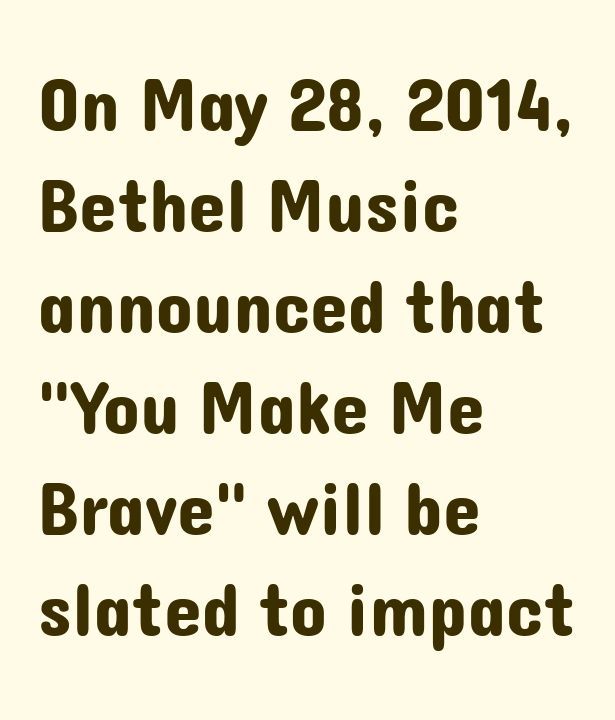
{"serif": "no", "italic": "no", "width": "normal", "stroke_contrast": "low", "x_height": "medium", "monospaced": "no", "underline": "no", "align": "left", "line_spacing": "normal", "line_spacing_ratio": 1.33, "letter_spacing": "normal", "letter_spacing_em": 0.0, "glyph_px": 76}
